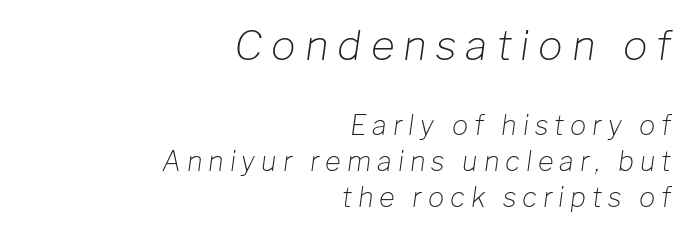
Q: Is the text bold? A: No.
Q: Is the text italic (slanted)? A: Yes, it leans right by about 8 degrees.
Q: Is the text underlined? A: No.
Q: How is the paragraph aligned? A: Right-aligned.
Q: Is the spacing between letters normal or unusually wide? A: Unusually wide.
Q: Is the spacing between lines tight, normal or loose? A: Normal.
Q: Which block of text is set in a larger size, the first (top) or the second (bottom)? A: The first (top) one.
Q: Width (condensed, normal, or wide)? A: Normal.
Q: Stroke contrast? A: Low.
Q: x-height? A: Medium.
Q: Monospaced? A: No.
